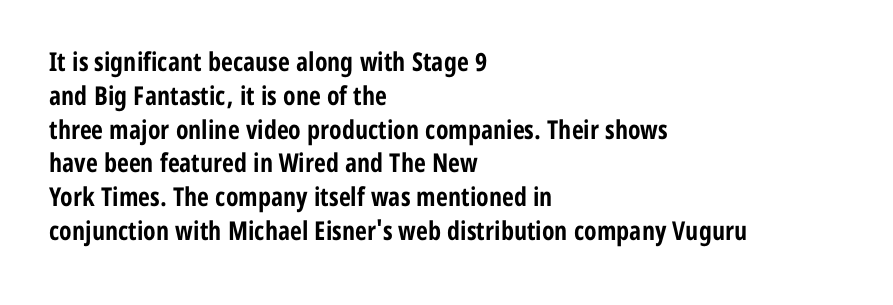
{"italic": "no", "bold": "yes", "underline": "no", "align": "left", "line_spacing": "normal", "line_spacing_ratio": 1.3, "letter_spacing": "normal", "letter_spacing_em": 0.0, "glyph_px": 26}
